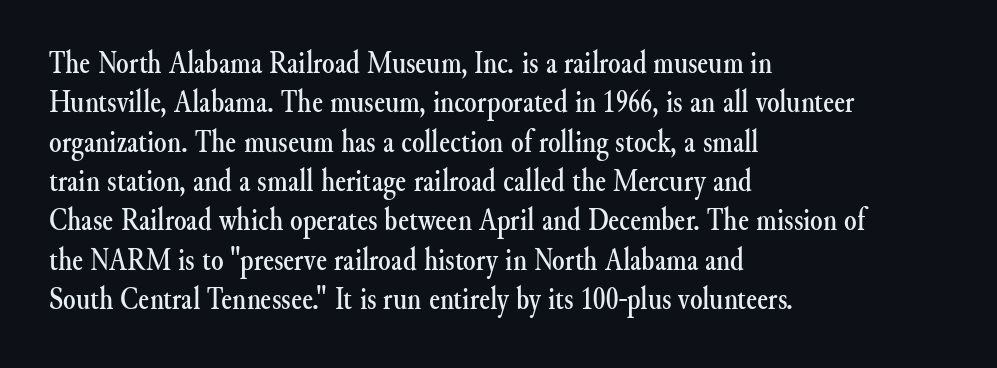
The image shows 32 px serif type, upright; set left-aligned, line spacing 1.23x, normal letter spacing, not underlined; medium stroke contrast and a small x-height.
